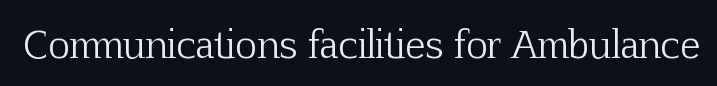
{"serif": "yes", "italic": "no", "bold": "no", "weight": "light", "width": "normal", "stroke_contrast": "low", "x_height": "medium", "monospaced": "no", "underline": "no", "letter_spacing": "normal", "letter_spacing_em": 0.0, "glyph_px": 37}
